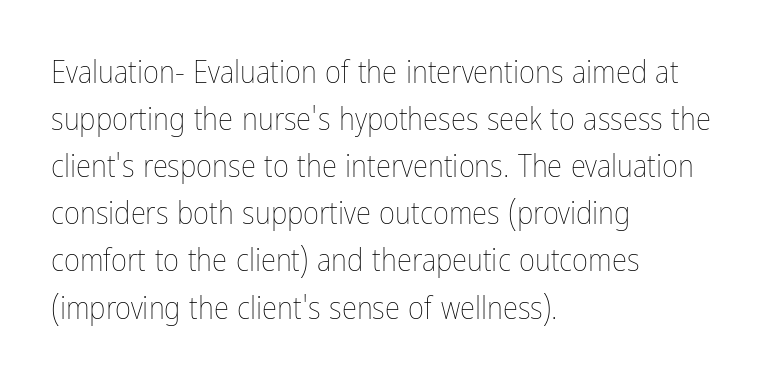
Q: Is the text bold? A: No.
Q: Is the text italic (slanted)? A: No, it is upright.
Q: Is the text underlined? A: No.
Q: How is the paragraph aligned? A: Left-aligned.
Q: Is the spacing between letters normal or unusually wide? A: Normal.
Q: Is the spacing between lines tight, normal or loose? A: Normal.
Q: Width (condensed, normal, or wide)? A: Condensed.
Q: Stroke contrast? A: Low.
Q: x-height? A: Medium.
Q: Monospaced? A: No.
